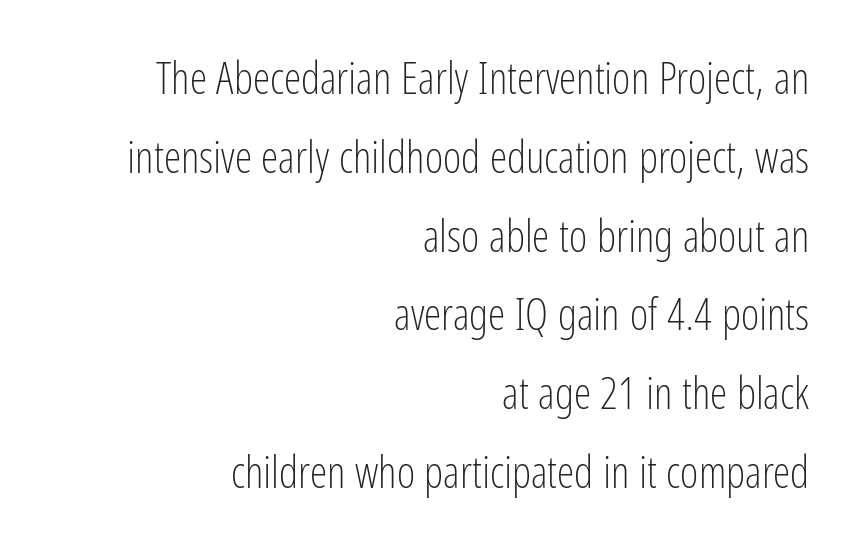
Descender tails drop into unmarked territory. One-word summary of the alignment: right. Default kerning and tracking; the words read as compact shapes. Think of a printed novel: that variable character pitch is what you see here.
